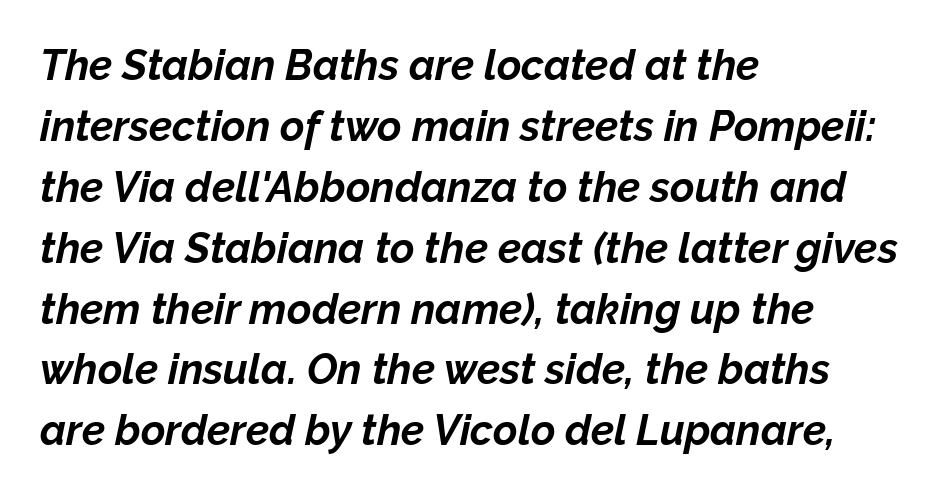
{"italic": "yes", "lean": "right", "slant_degrees": 12, "bold": "yes", "weight": "bold", "width": "normal", "stroke_contrast": "low", "x_height": "medium", "monospaced": "no", "underline": "no", "align": "left", "line_spacing": "normal", "line_spacing_ratio": 1.45, "letter_spacing": "normal", "letter_spacing_em": 0.0, "glyph_px": 42}
